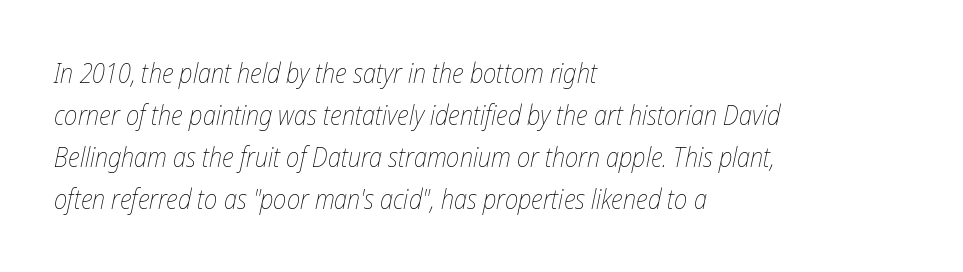
Q: Is the text bold? A: No.
Q: Is the text italic (slanted)? A: Yes, it leans right by about 12 degrees.
Q: Is the text underlined? A: No.
Q: How is the paragraph aligned? A: Left-aligned.
Q: Is the spacing between letters normal or unusually wide? A: Normal.
Q: Is the spacing between lines tight, normal or loose? A: Normal.
